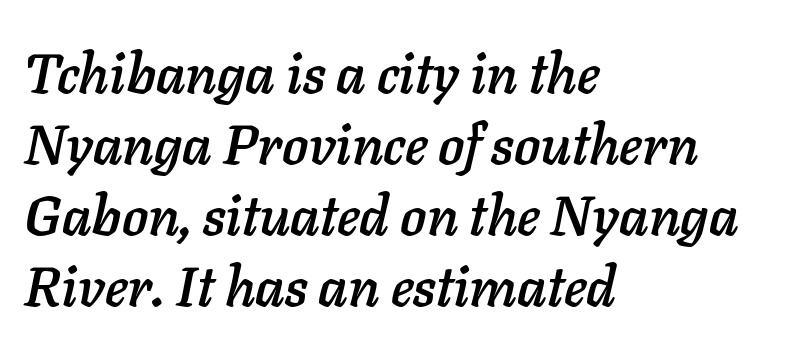
The image shows 55 px text type, italic (leaning right); set left-aligned, normal line spacing (1.29x), normal letter spacing, not underlined; low stroke contrast and a medium x-height.
